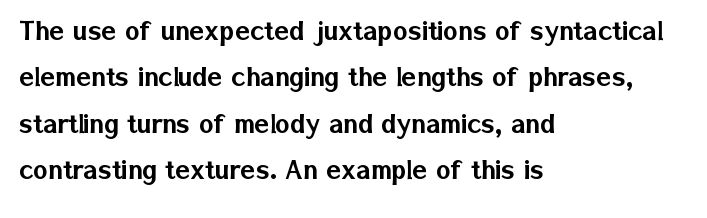
{"serif": "no", "italic": "no", "width": "normal", "stroke_contrast": "low", "x_height": "medium", "monospaced": "no", "underline": "no", "align": "left", "line_spacing": "normal", "line_spacing_ratio": 1.5, "letter_spacing": "normal", "letter_spacing_em": 0.0, "glyph_px": 31}
